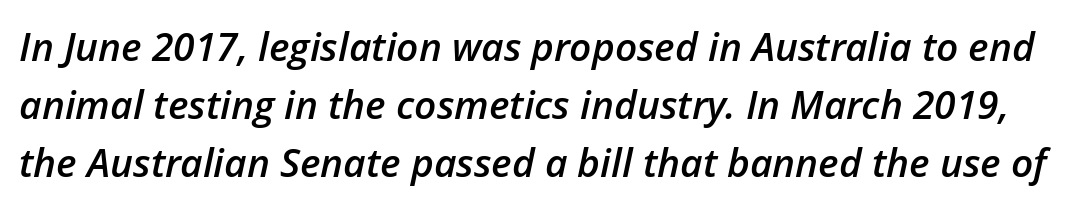
Line spacing here is normal. This sample has the flowing, uneven cadence of proportional lettering. The passage shown leans; its letterforms are oblique. Clear beneath every line of the passage. The horizontal fit of the characters is conventional and even. Every letter is mildly thick-stroked: semibold rather than bold.
